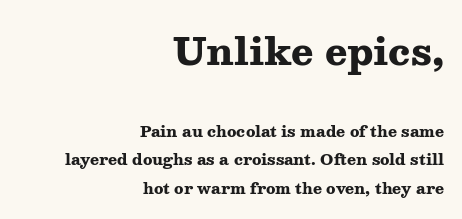
{"serif": "yes", "italic": "no", "bold": "yes", "weight": "heavy", "width": "wide", "stroke_contrast": "medium", "x_height": "medium", "monospaced": "no", "underline": "no", "align": "right", "line_spacing": "loose", "line_spacing_ratio": 1.9, "letter_spacing": "normal", "letter_spacing_em": 0.0, "larger_block": "first", "size_ratio": 2.47, "glyph_px": 37}
